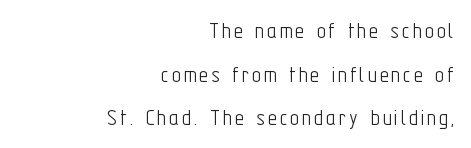
Q: Is the text bold? A: No.
Q: Is the text italic (slanted)? A: No, it is upright.
Q: Is the text underlined? A: No.
Q: How is the paragraph aligned? A: Right-aligned.
